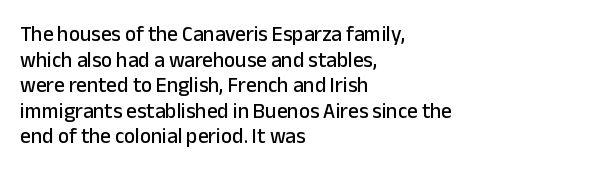
Line beginnings align vertically; line endings do not. Posture: vertical. A typesetter would call this zero additional tracking. The baseline area is clear.
